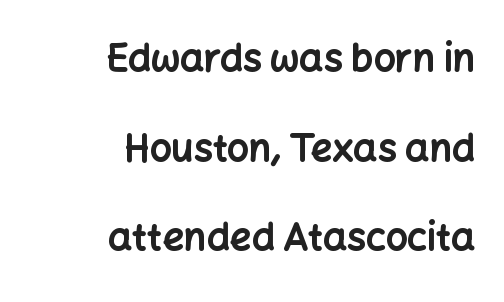
Look at the bottom of the vertical strokes: they stop flat, with no serifs. The space between consecutive lines is lavish. The typography opts for an upright posture over an oblique one. The rendering keeps characters at their native spacing. Any mark beneath the type? The region is blank. Short and long lines alike share a common ending point at right.
